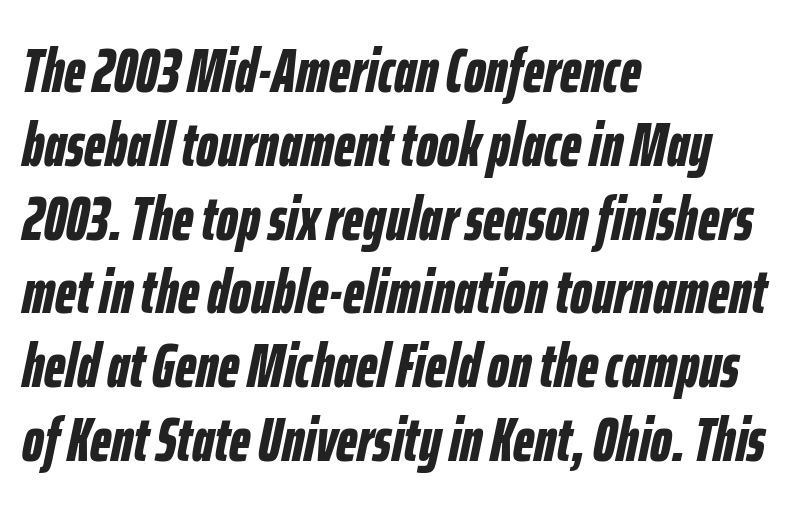
{"italic": "yes", "lean": "right", "slant_degrees": 12, "bold": "yes", "weight": "bold", "width": "condensed", "stroke_contrast": "low", "x_height": "medium", "monospaced": "no", "underline": "no", "align": "left", "line_spacing_ratio": 1.21, "letter_spacing": "normal", "letter_spacing_em": 0.0, "glyph_px": 61}
